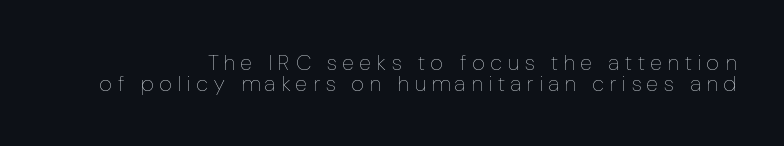
{"italic": "no", "bold": "no", "underline": "no", "line_spacing": "tight", "line_spacing_ratio": 0.95, "letter_spacing": "wide", "letter_spacing_em": 0.29, "glyph_px": 22}
